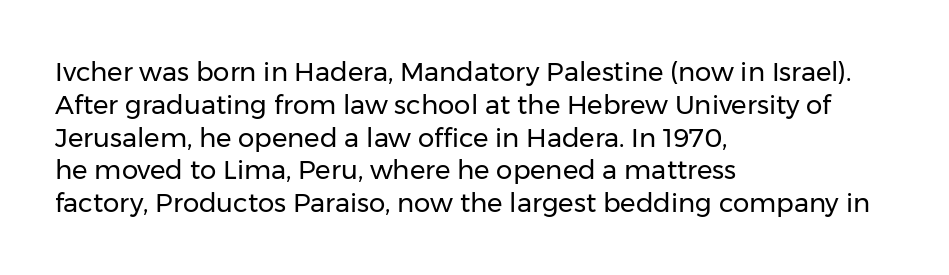
The image shows 26 px text type, upright; set left-aligned, normal line spacing (1.26x), normal letter spacing, not underlined.
